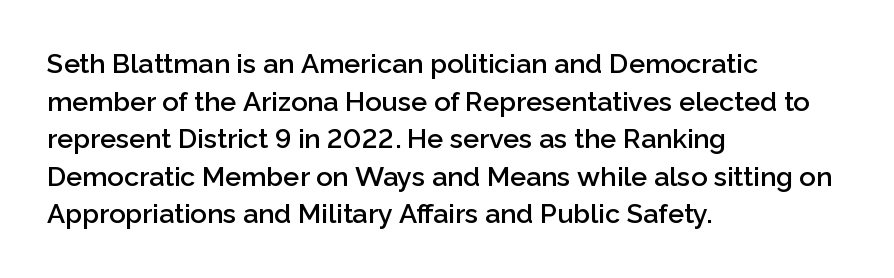
{"italic": "no", "bold": "semi", "underline": "no", "align": "left", "line_spacing": "normal", "line_spacing_ratio": 1.39, "letter_spacing": "normal", "letter_spacing_em": 0.0, "glyph_px": 27}
